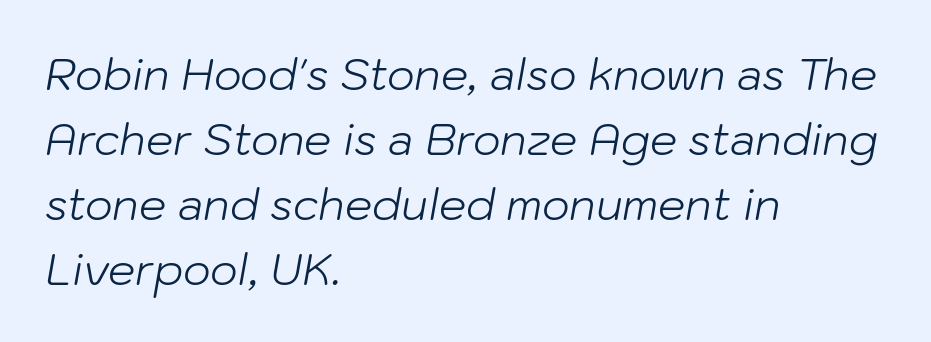
{"italic": "yes", "lean": "right", "slant_degrees": 10, "bold": "no", "weight": "light", "width": "normal", "stroke_contrast": "low", "x_height": "medium", "monospaced": "no", "underline": "no", "align": "left", "line_spacing": "normal", "line_spacing_ratio": 1.51, "letter_spacing": "normal", "letter_spacing_em": 0.0, "glyph_px": 43}
